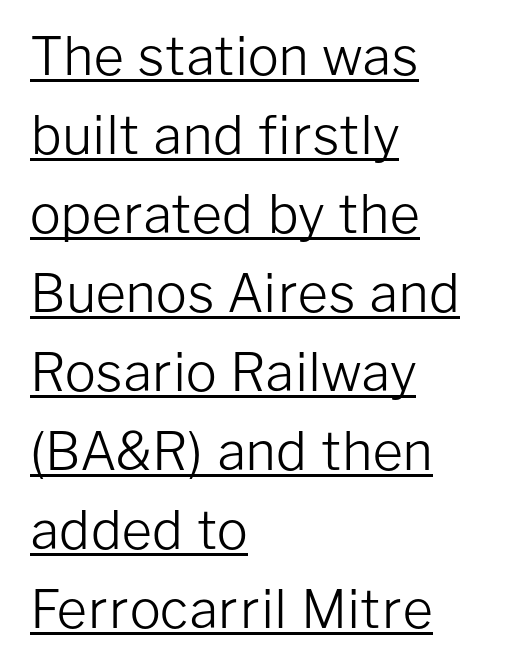
Q: Is the text bold? A: No.
Q: Is the text italic (slanted)? A: No, it is upright.
Q: Is the typeface a serif or a sans-serif typeface? A: Sans-serif.
Q: Is the text underlined? A: Yes.
Q: How is the paragraph aligned? A: Left-aligned.
Q: Is the spacing between letters normal or unusually wide? A: Normal.
Q: Is the spacing between lines tight, normal or loose? A: Normal.
Q: Width (condensed, normal, or wide)? A: Normal.
Q: Stroke contrast? A: Low.
Q: x-height? A: Medium.
Q: Monospaced? A: No.
